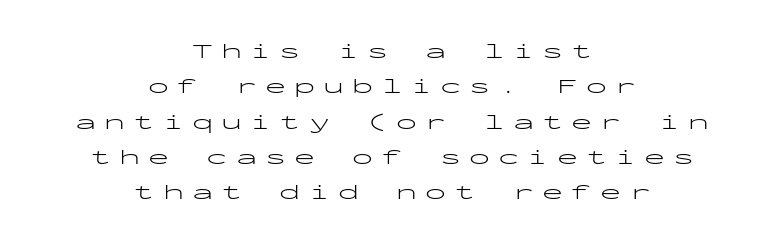
Words float on clear page, feet unadorned. Compared with typical paragraphs, the rows here are spaced about the same. Is the type heavy? It reads as light-to-regular instead. Reading down the block, each line starts at a different indent, mirrored at its end. If you drew a line through each stem, it would be perfectly vertical.
